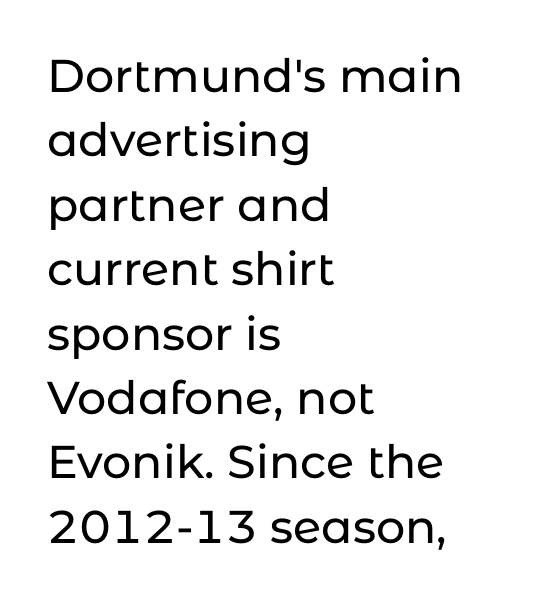
{"serif": "no", "italic": "no", "width": "normal", "stroke_contrast": "low", "x_height": "medium", "monospaced": "no", "underline": "no", "align": "left", "line_spacing": "normal", "line_spacing_ratio": 1.4, "letter_spacing": "normal", "letter_spacing_em": 0.0, "glyph_px": 46}
